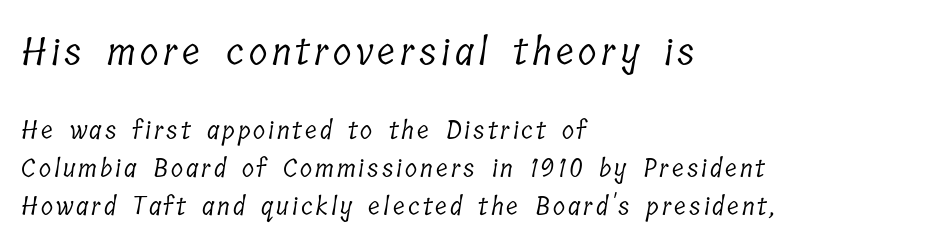
Q: Is the text bold? A: No.
Q: Is the typeface a serif or a sans-serif typeface? A: Serif.
Q: Is the text underlined? A: No.
Q: How is the paragraph aligned? A: Left-aligned.
Q: Is the spacing between lines tight, normal or loose? A: Normal.
Q: Which block of text is set in a larger size, the first (top) or the second (bottom)? A: The first (top) one.
Q: Width (condensed, normal, or wide)? A: Condensed.
Q: Stroke contrast? A: Low.
Q: x-height? A: Medium.
Q: Monospaced? A: No.
